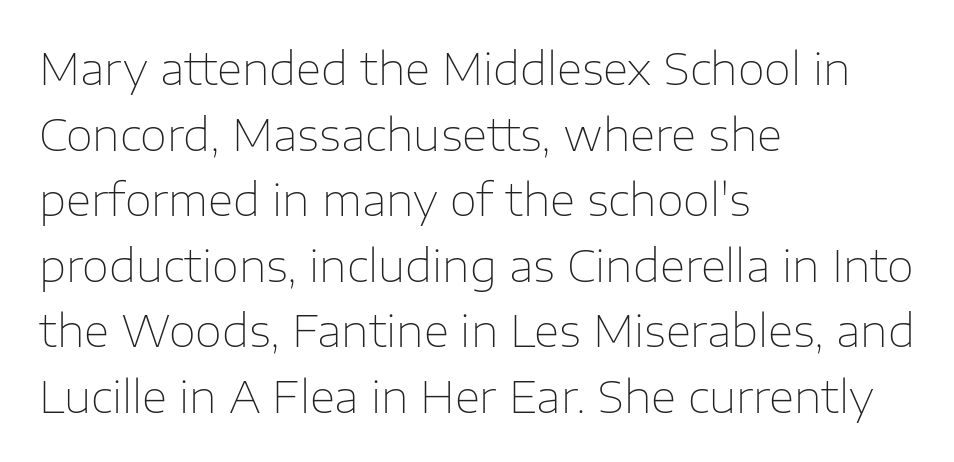
Underlining? Definitely not there. Nothing unusual about the tracking: characters are spaced as the font intends. The designer left line spacing at the default. The rendering uses natural spacing where letterforms have individual widths. Every stem runs plumb, perpendicular to the baseline. Letters have the restrained weight of plain body copy at most.
